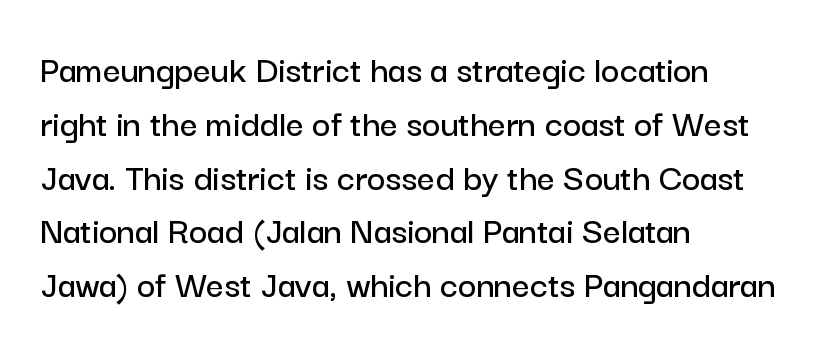
This sample uses a sans-serif face. Short note: letters normally spaced. The letters stand straight up with perfectly vertical stems. Honestly, the row spacing looks completely unremarkable.
